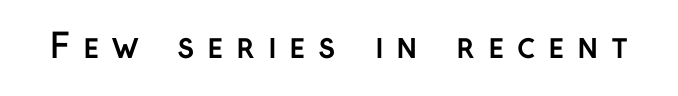
Think of a printed novel: that variable character pitch is what you see here. The space beneath each line is pristine and unruled. Typesetter's note: full bold, strokes at maximum text heaviness. Look at the tracking — it's clearly loosened, letters drifting apart.
